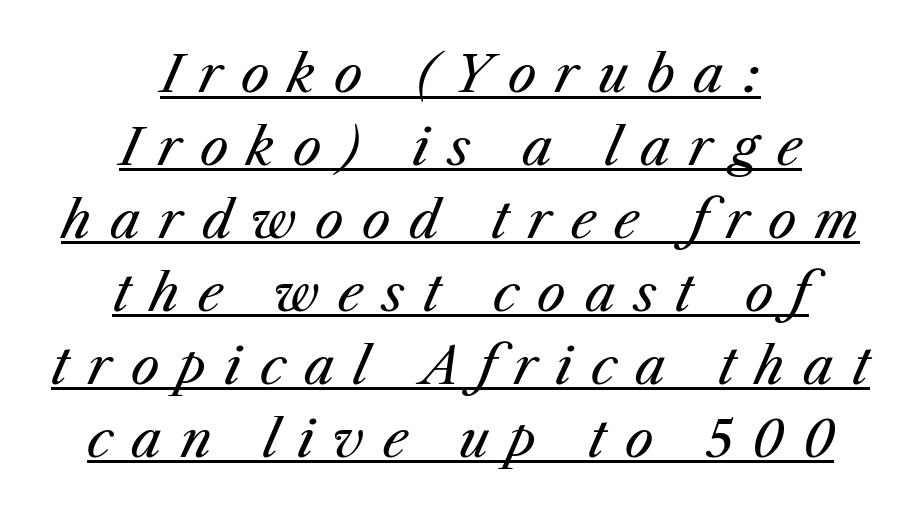
The image shows 51 px regular-weight type, italic (leaning right); set centered, normal line spacing (1.43x), unusually wide letter spacing (+0.37 em), underlined; medium stroke contrast and a medium x-height.
